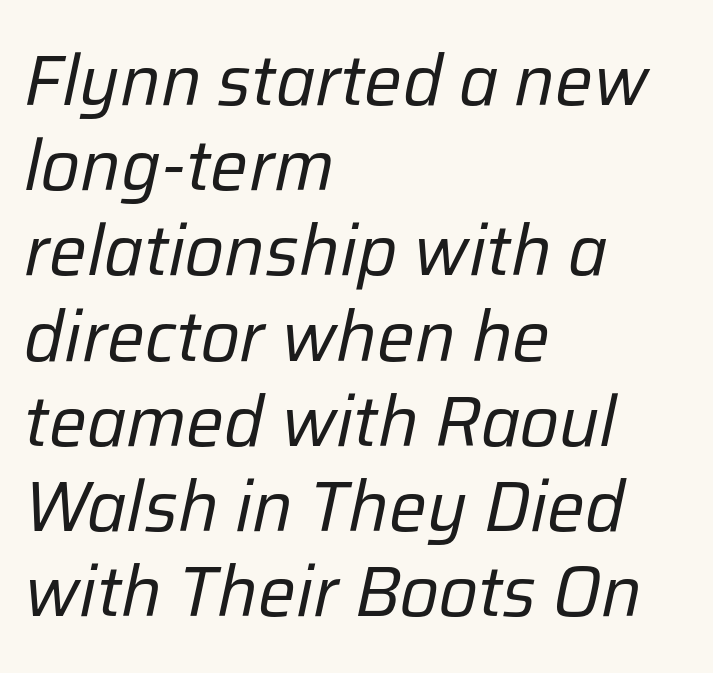
Q: Is the text bold? A: No.
Q: Is the text italic (slanted)? A: Yes, it leans right by about 12 degrees.
Q: Is the text underlined? A: No.
Q: How is the paragraph aligned? A: Left-aligned.
Q: Is the spacing between letters normal or unusually wide? A: Normal.
Q: Width (condensed, normal, or wide)? A: Normal.
Q: Stroke contrast? A: Low.
Q: x-height? A: Medium.
Q: Monospaced? A: No.
